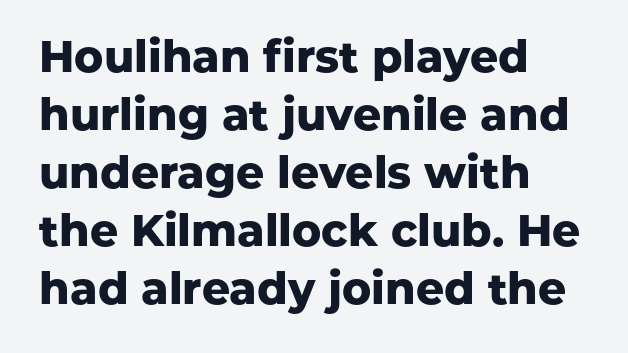
The image shows 44 px heavy sans-serif type, upright; set left-aligned, normal line spacing (1.32x), normal letter spacing, not underlined; low stroke contrast and a medium x-height.
